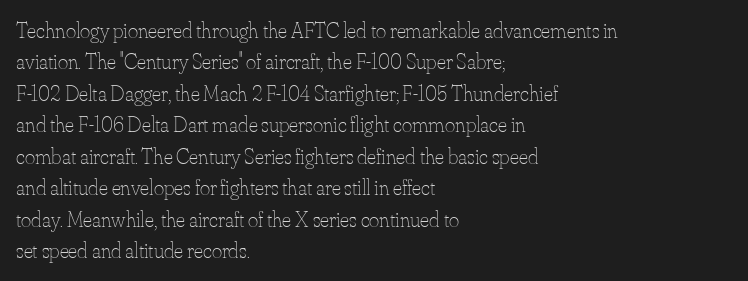
{"italic": "no", "bold": "no", "underline": "no", "align": "left", "line_spacing": "normal", "line_spacing_ratio": 1.43, "letter_spacing": "normal", "letter_spacing_em": 0.0, "glyph_px": 22}
